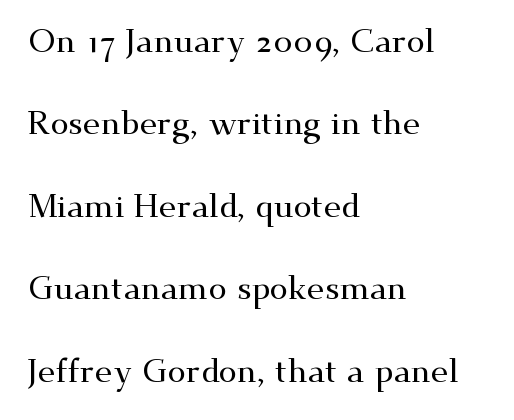
{"serif": "yes", "italic": "no", "width": "wide", "stroke_contrast": "medium", "x_height": "small", "monospaced": "no", "underline": "no", "align": "left", "line_spacing": "loose", "line_spacing_ratio": 2.5, "letter_spacing": "normal", "letter_spacing_em": 0.0, "glyph_px": 33}
